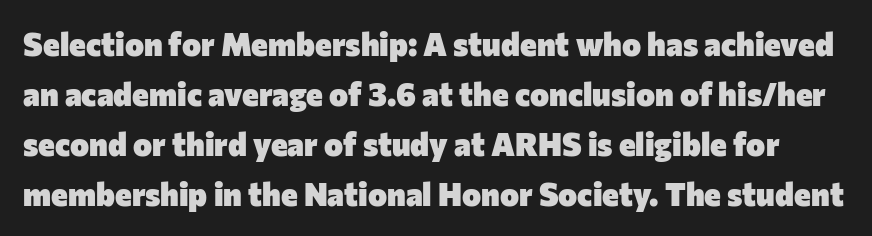
The space beneath each line is pristine and unruled. The rendering uses a bold face; every stroke is thick and dark. This is roman type, the default non-slanted kind. Normally led — the rows are evenly, conventionally spaced.
